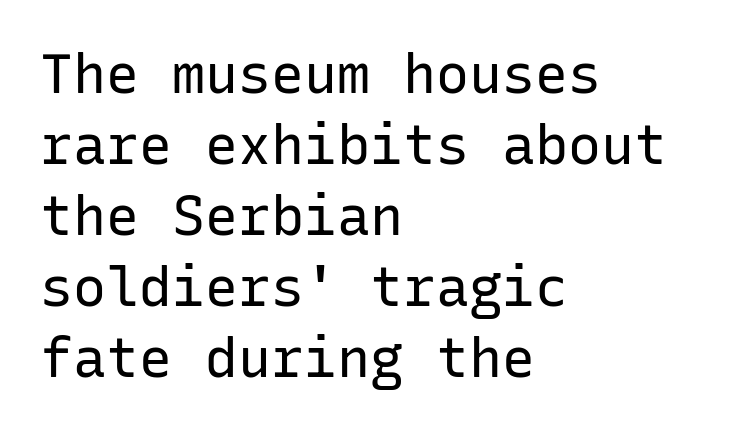
The designer went with a sans here, leaving each stem footless. The weight tops out at a normal text grade. Which margin do the lines hug? The left one — the right edge is uneven. These lines are rendered in a fixed-pitch font.
